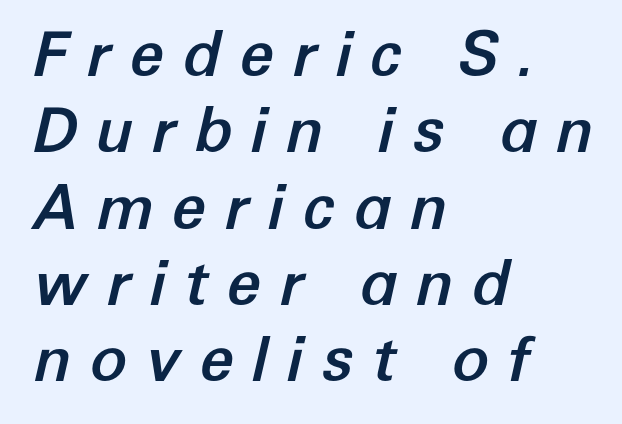
Q: Is the text italic (slanted)? A: Yes, it leans right by about 12 degrees.
Q: Is the text underlined? A: No.
Q: How is the paragraph aligned? A: Left-aligned.
Q: Is the spacing between letters normal or unusually wide? A: Unusually wide.
Q: Width (condensed, normal, or wide)? A: Normal.
Q: Stroke contrast? A: Low.
Q: x-height? A: Medium.
Q: Monospaced? A: No.
